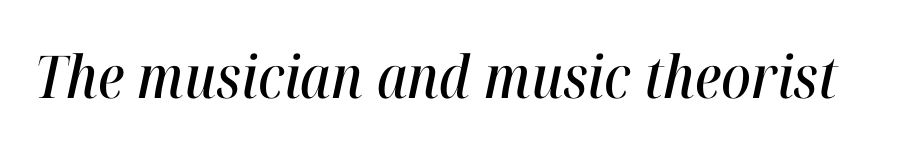
{"italic": "yes", "lean": "right", "slant_degrees": 12, "width": "condensed", "stroke_contrast": "high", "x_height": "medium", "monospaced": "no", "underline": "no", "letter_spacing": "normal", "letter_spacing_em": 0.0, "glyph_px": 59}
